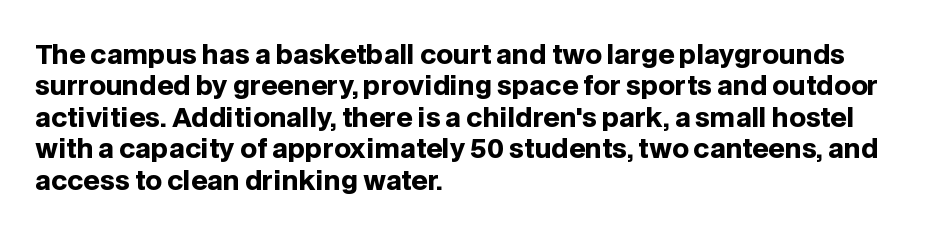
Posture: straight, roman, zero tilt. A student would call this left alignment; a typographer would say flush left, rag right. Rule under the text: the space is simply empty. Between one letter and the next there's only the usual sliver of space. Plenty of ink on the page — the face is bold.
